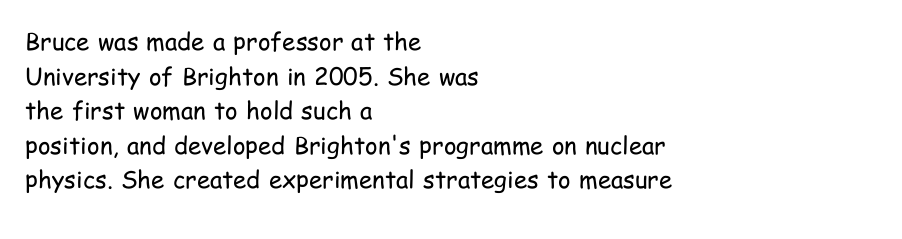
Regarding leading, the lines here are spaced in the standard way. The letters look calm and open, with moderate or lighter stems. Layout note: lines flush left. The rendering keeps characters at their native spacing. The lettering stays uniformly vertical, giving the passage a roman look. Underline: absent.
